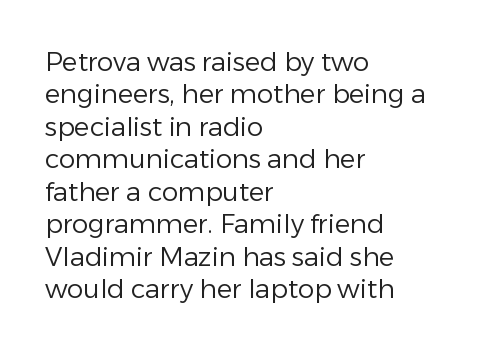
Line spacing here is normal. Nobody touched the tracking dial on this one. Quick note: underline off. Designer's note — italics off, roman on. The lines are quadded left.
